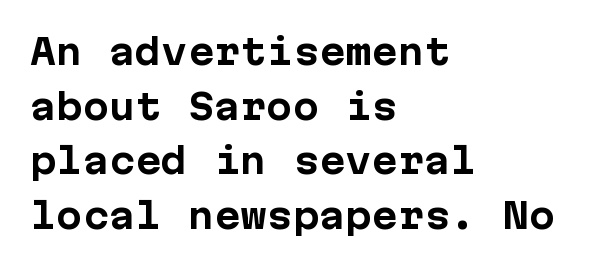
The image shows 35 px bold sans-serif type, upright, monospaced; set left-aligned, normal line spacing (1.56x), normal letter spacing, not underlined; low stroke contrast and a medium x-height.
